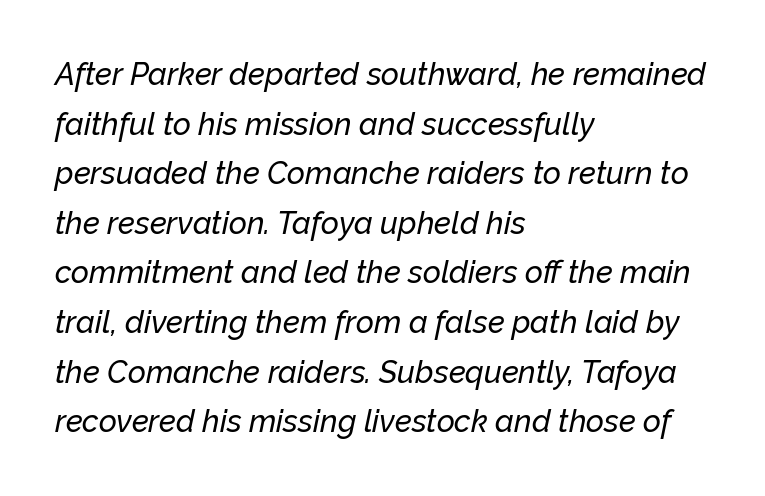
This sample has the flowing, uneven cadence of proportional lettering. Characters follow at the spacing the type designer built in. The strip under each line holds only bare page. A classic flush-left, rag-right setting is used for this passage.
